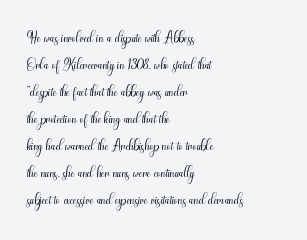
Q: Is the text bold? A: No.
Q: Is the text italic (slanted)? A: Yes.
Q: Is the text underlined? A: No.
Q: How is the paragraph aligned? A: Left-aligned.
Q: Is the spacing between letters normal or unusually wide? A: Normal.
